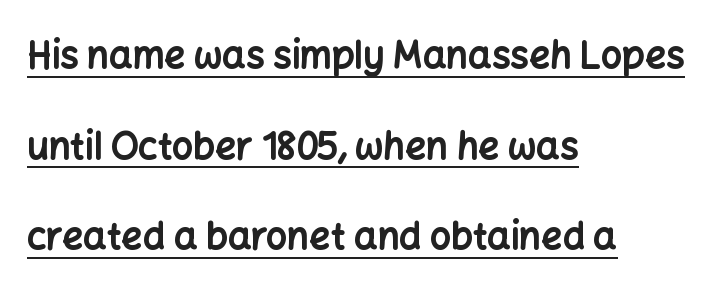
Q: Is the text bold? A: Yes.
Q: Is the text italic (slanted)? A: No, it is upright.
Q: Is the typeface a serif or a sans-serif typeface? A: Sans-serif.
Q: Is the text underlined? A: Yes.
Q: How is the paragraph aligned? A: Left-aligned.
Q: Is the spacing between letters normal or unusually wide? A: Normal.
Q: Is the spacing between lines tight, normal or loose? A: Loose.
Q: Width (condensed, normal, or wide)? A: Normal.
Q: Stroke contrast? A: Low.
Q: x-height? A: Medium.
Q: Monospaced? A: No.
